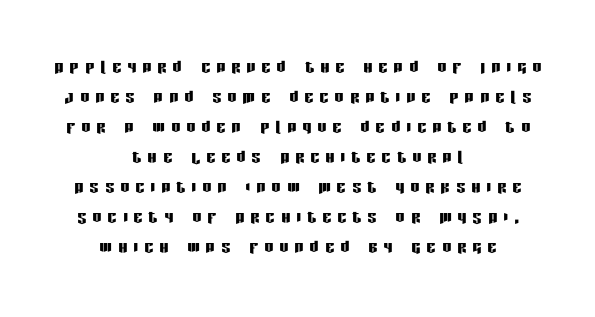
{"italic": "no", "underline": "no", "align": "center", "line_spacing": "normal", "line_spacing_ratio": 1.36, "letter_spacing": "wide", "letter_spacing_em": 0.29, "glyph_px": 22}
